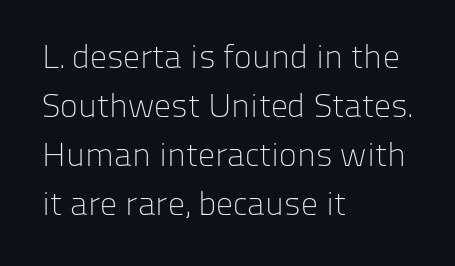
{"serif": "no", "italic": "no", "bold": "no", "weight": "light", "width": "normal", "stroke_contrast": "low", "x_height": "medium", "monospaced": "no", "underline": "no", "align": "left", "line_spacing": "normal", "line_spacing_ratio": 1.44, "letter_spacing": "normal", "letter_spacing_em": 0.0, "glyph_px": 34}
